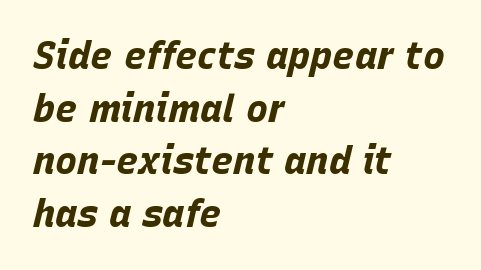
The image shows 37 px bold type, italic (leaning right); set left-aligned, normal line spacing (1.42x), normal letter spacing, not underlined; low stroke contrast and a large x-height.
